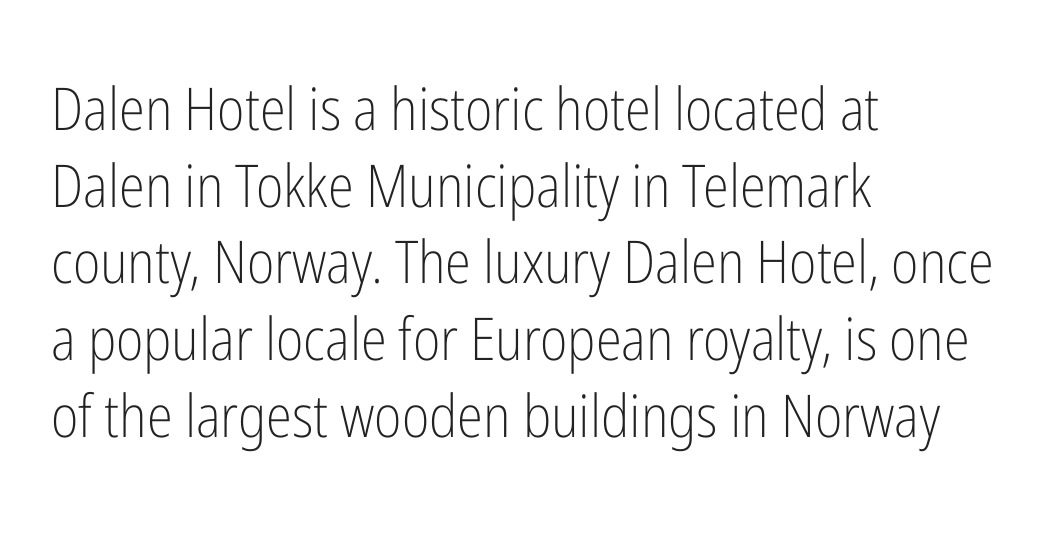
A typesetter would call this proportional, since set widths differ per character. Successive baselines arrive at the customary interval. Underline: absent. Serifs: no, the terminals of the letterforms are clean. Counters stay open thanks to moderate or lighter strokes.
